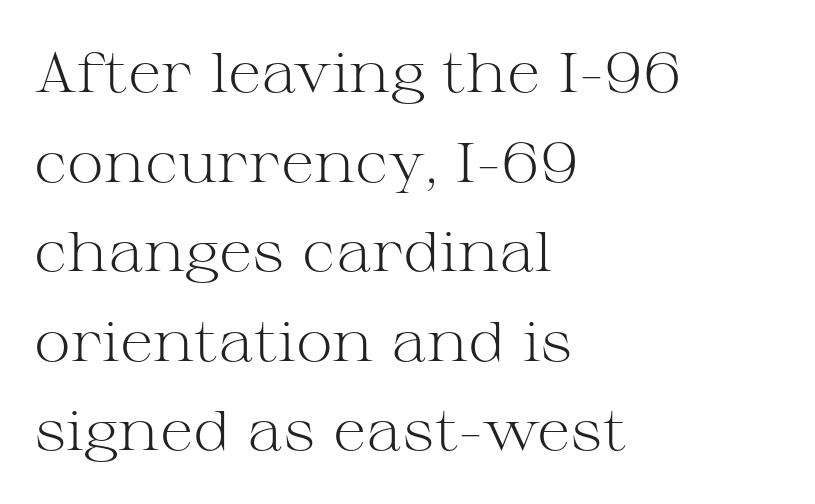
Q: Is the text bold? A: No.
Q: Is the text italic (slanted)? A: No, it is upright.
Q: Is the typeface a serif or a sans-serif typeface? A: Serif.
Q: Is the text underlined? A: No.
Q: How is the paragraph aligned? A: Left-aligned.
Q: Is the spacing between letters normal or unusually wide? A: Normal.
Q: Is the spacing between lines tight, normal or loose? A: Normal.
Q: Width (condensed, normal, or wide)? A: Wide.
Q: Stroke contrast? A: Medium.
Q: x-height? A: Medium.
Q: Monospaced? A: No.
